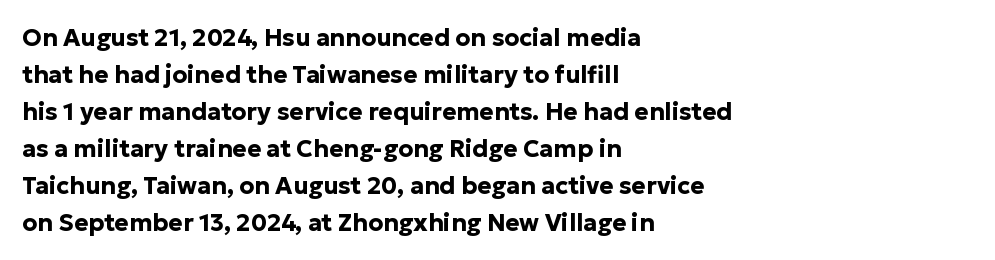
The image shows 24 px bold type, upright; set left-aligned, normal line spacing (1.54x), normal letter spacing, not underlined.
